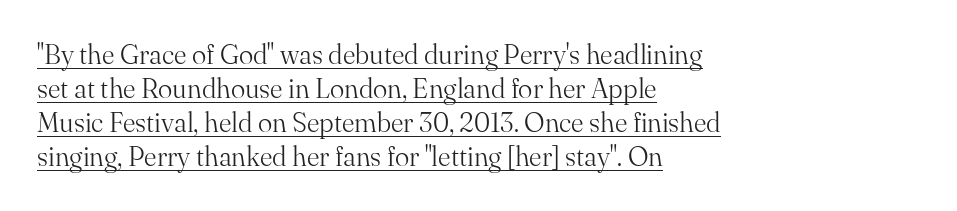
{"italic": "no", "bold": "no", "underline": "yes", "align": "left", "line_spacing": "normal", "line_spacing_ratio": 1.26, "letter_spacing": "normal", "letter_spacing_em": 0.0, "glyph_px": 27}
